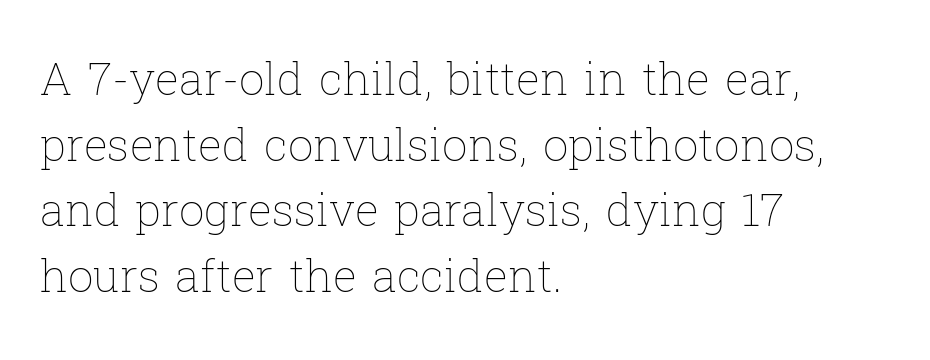
The rows are spaced the way most documents space them. The face used here is rendered with its standard letterfit. Weight class: somewhere from thin through regular. Underlining? Definitely not there. You could not count columns in this text — the font is proportionally spaced.
